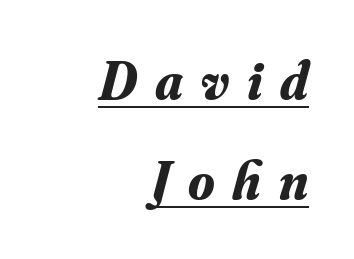
The image shows 54 px bold serif type, italic (leaning right); set right-aligned, line spacing 1.85x, unusually wide letter spacing (+0.33 em), underlined; medium stroke contrast and a small x-height.
